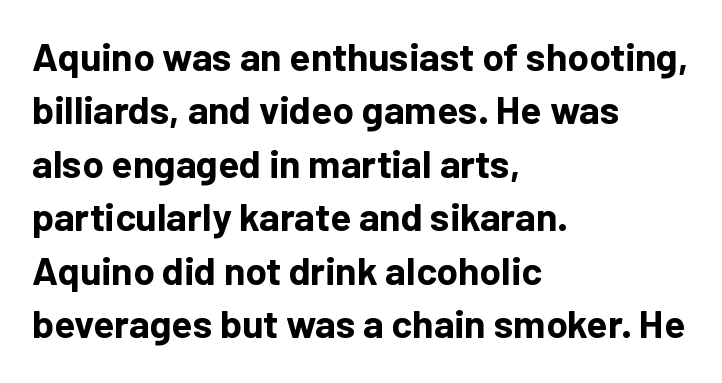
The compositor pushed each line to the left boundary. Nothing sits at the stroke ends, so this counts as sans-serif. Each new line begins a customary step beneath the previous one. These lines keep a tight, regular rhythm from letter to letter. This is the regular roman posture of the typeface. Letters rest on an invisible, unmarked baseline.
